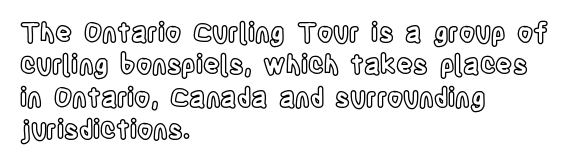
{"italic": "no", "underline": "no", "align": "left", "line_spacing": "normal", "line_spacing_ratio": 1.25, "letter_spacing": "normal", "letter_spacing_em": 0.0, "glyph_px": 26}
